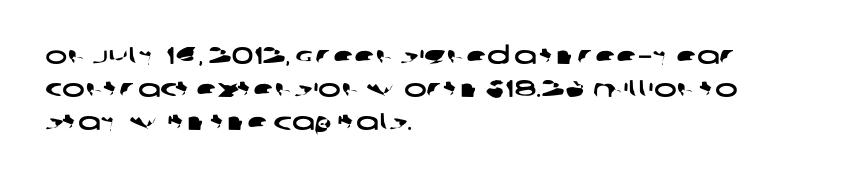
The image shows 24 px text type; set left-aligned, normal line spacing (1.38x), normal letter spacing, not underlined.
